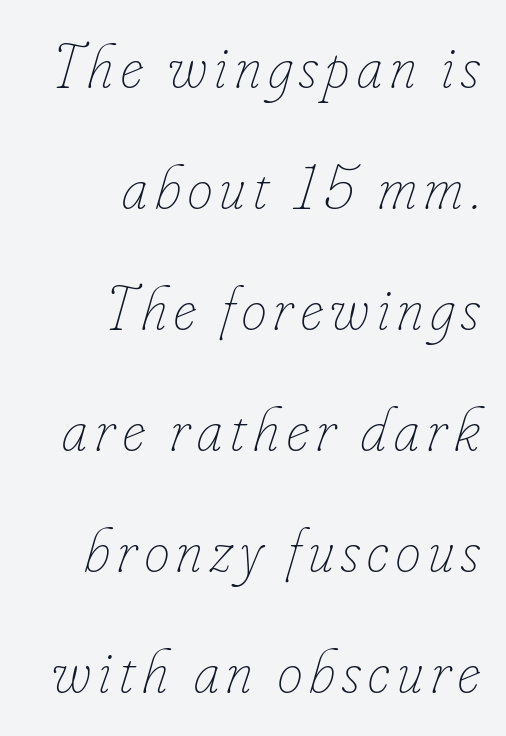
The image shows 63 px thin, condensed type, italic (leaning right); set right-aligned, loose line spacing (1.92x), not underlined; low stroke contrast and a small x-height.
